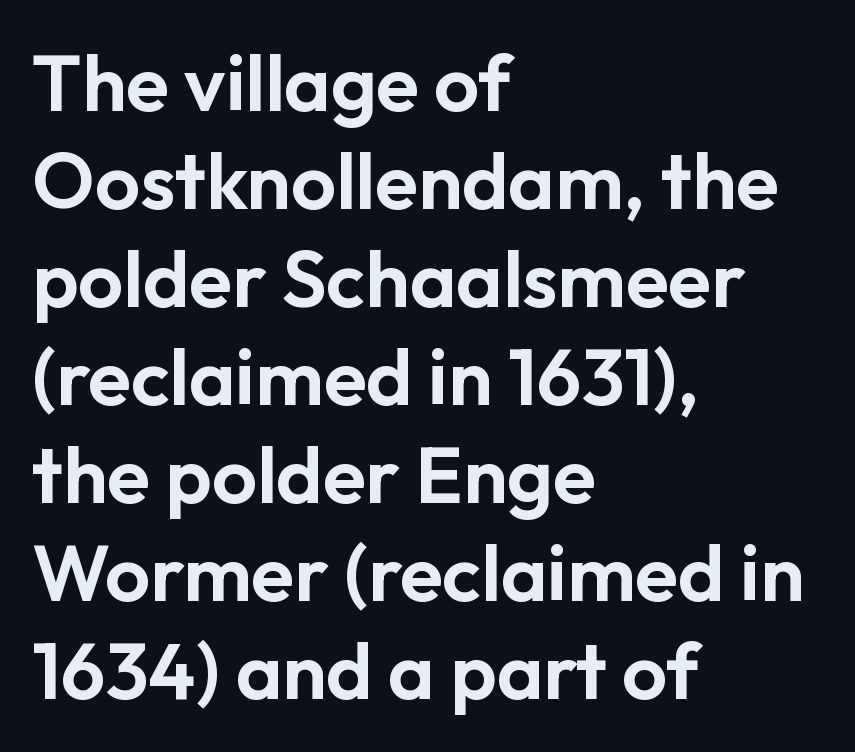
The image shows 79 px sans-serif type, upright; set left-aligned, line spacing 1.24x, normal letter spacing, not underlined; low stroke contrast and a medium x-height.
